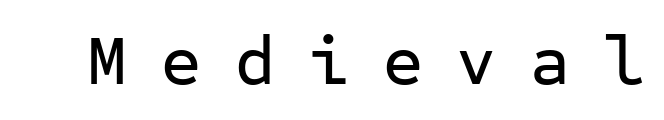
A typesetter would label this face a sans. Tracking here is generous; glyphs stand well apart from one another. This rendering features lettering with no underline. In terms of posture, this sample is upright.
